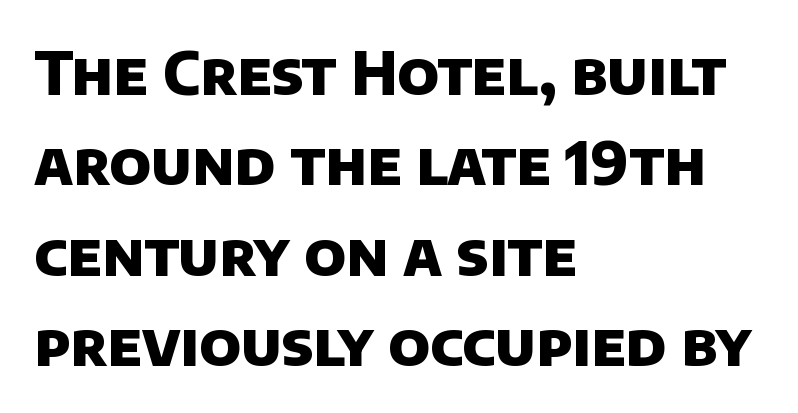
You could not count columns in this text — the font is proportionally spaced. A typesetter would label this face a sans. Quick note: underline off. Notice how thick the strokes are: this is what a full bold looks like. The typesetter chose a ragged-right arrangement here.
